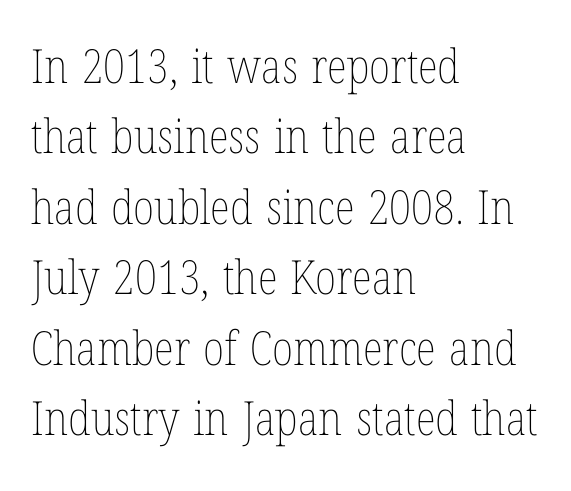
This sample has the flowing, uneven cadence of proportional lettering. The words here are not underlined. Where is the straight margin? On the left. A quiet, ordinary-to-light weight characterises the typeface. Rows of type keep a routine distance in the vertical direction.
